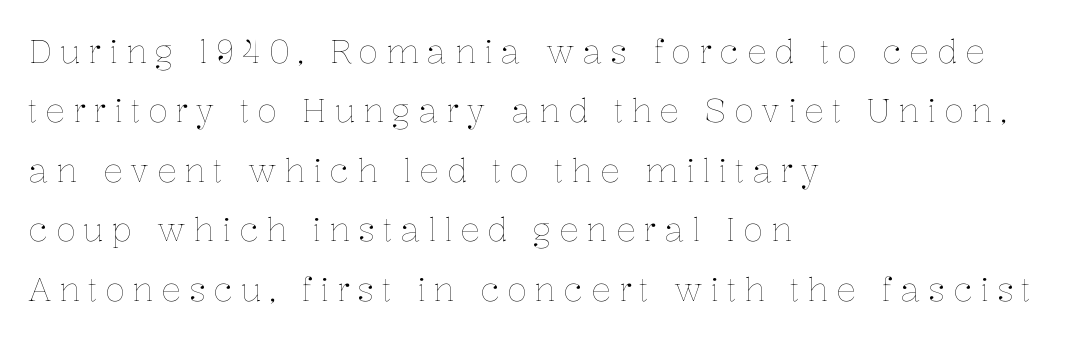
{"italic": "no", "bold": "no", "weight": "thin", "width": "normal", "stroke_contrast": "low", "x_height": "medium", "monospaced": "no", "underline": "no", "align": "left", "line_spacing_ratio": 1.8, "letter_spacing": "wide", "letter_spacing_em": 0.23, "glyph_px": 33}
